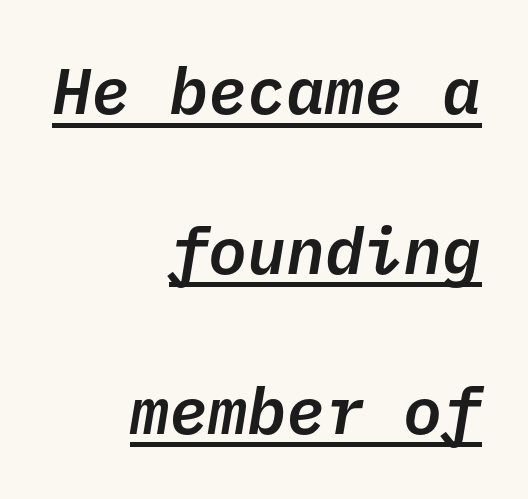
Default kerning and tracking; the words read as compact shapes. Notice how the passage keeps a crisp vertical edge on the right only. This sample carries an underscore along the baseline area. Every character sits at an angle, as italics do. The lines are spread far apart with generous leading. Monospaced: the letters line up in strict vertical columns.
